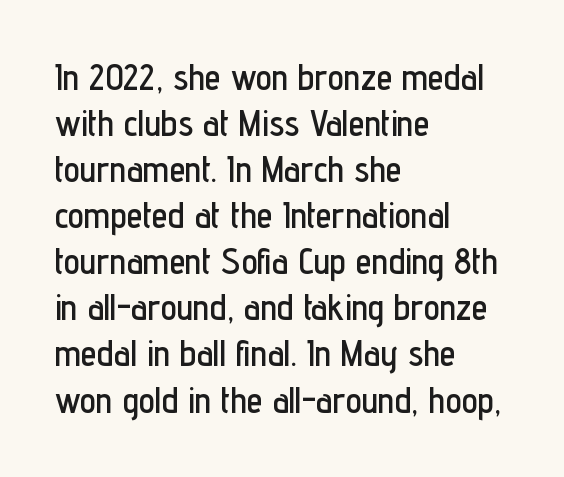
{"serif": "no", "italic": "no", "width": "condensed", "stroke_contrast": "low", "x_height": "medium", "monospaced": "no", "underline": "no", "align": "left", "line_spacing": "normal", "line_spacing_ratio": 1.28, "letter_spacing": "normal", "letter_spacing_em": 0.0, "glyph_px": 36}
